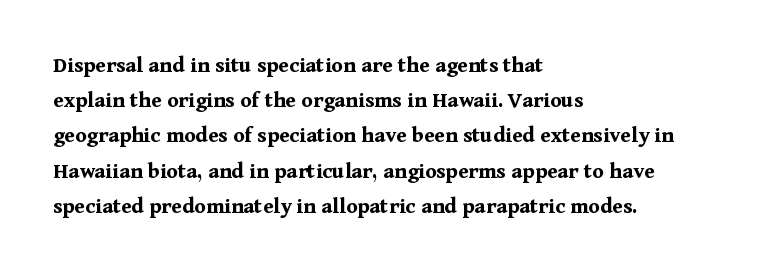
{"italic": "no", "bold": "yes", "underline": "no", "align": "left", "line_spacing": "normal", "line_spacing_ratio": 1.53, "letter_spacing": "normal", "letter_spacing_em": 0.0, "glyph_px": 23}
